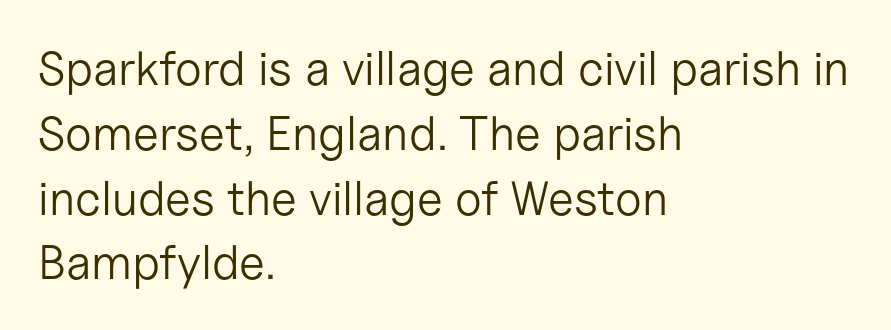
{"serif": "no", "italic": "no", "bold": "no", "weight": "light", "width": "normal", "stroke_contrast": "low", "x_height": "medium", "monospaced": "no", "underline": "no", "align": "left", "line_spacing": "normal", "line_spacing_ratio": 1.35, "letter_spacing": "normal", "letter_spacing_em": 0.0, "glyph_px": 48}
